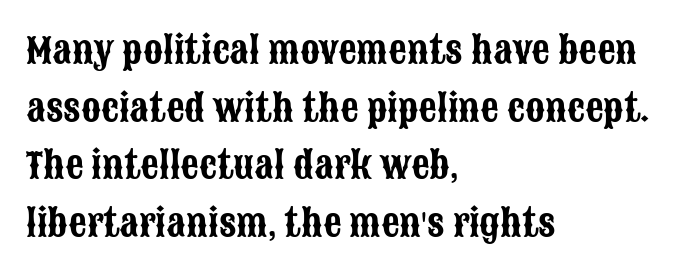
Q: Is the text italic (slanted)? A: No, it is upright.
Q: Is the typeface a serif or a sans-serif typeface? A: Sans-serif.
Q: Is the text underlined? A: No.
Q: How is the paragraph aligned? A: Left-aligned.
Q: Is the spacing between letters normal or unusually wide? A: Normal.
Q: Is the spacing between lines tight, normal or loose? A: Normal.
Q: Width (condensed, normal, or wide)? A: Condensed.
Q: Stroke contrast? A: Low.
Q: x-height? A: Large.
Q: Monospaced? A: No.
